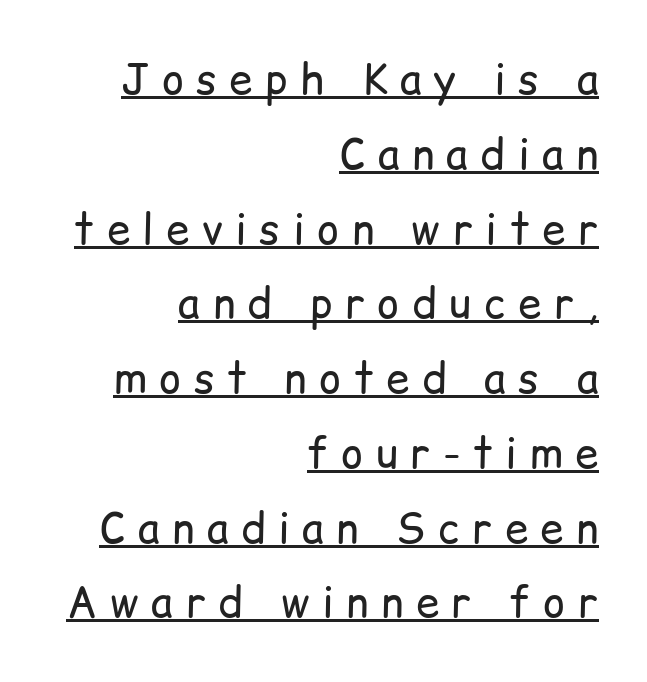
The image shows 42 px regular-weight sans-serif type, upright; set right-aligned, line spacing 1.78x, unusually wide letter spacing (+0.3 em), underlined; low stroke contrast and a medium x-height.
